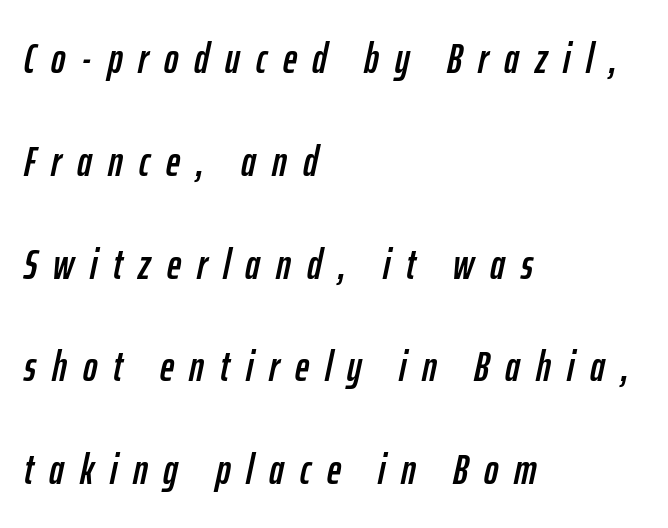
The font's italic variant was chosen for this text. Layout note: lines flush left. Compared with typical paragraphs, the rows here are farther apart. Descenders are the only things crossing below the line. The passage shown is typed in a proportional face where columns would drift. Observe the wide spacing: letters keep a clear distance from each other.
